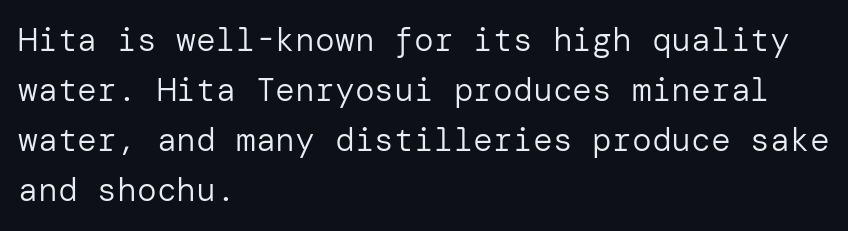
Default kerning and tracking; the words read as compact shapes. Line starts are locked; line ends wander. Each letter's strokes conclude bluntly, with no projecting serifs. The lettering stays uniformly vertical, giving the passage a roman look. The strokes carry an ordinary text weight at most. Leading matches the norm, producing a regular column.
